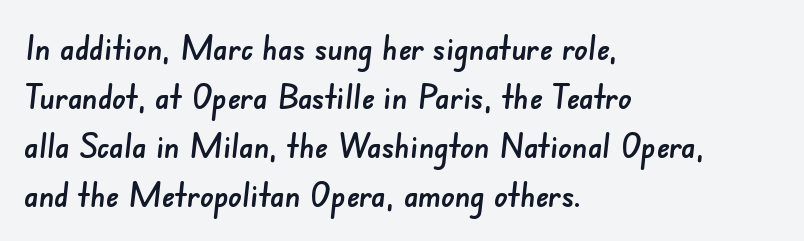
Q: Is the typeface a serif or a sans-serif typeface? A: Sans-serif.
Q: Is the text underlined? A: No.
Q: How is the paragraph aligned? A: Left-aligned.
Q: Is the spacing between letters normal or unusually wide? A: Normal.
Q: Is the spacing between lines tight, normal or loose? A: Normal.
Q: Width (condensed, normal, or wide)? A: Normal.
Q: Stroke contrast? A: Low.
Q: x-height? A: Small.
Q: Monospaced? A: No.
